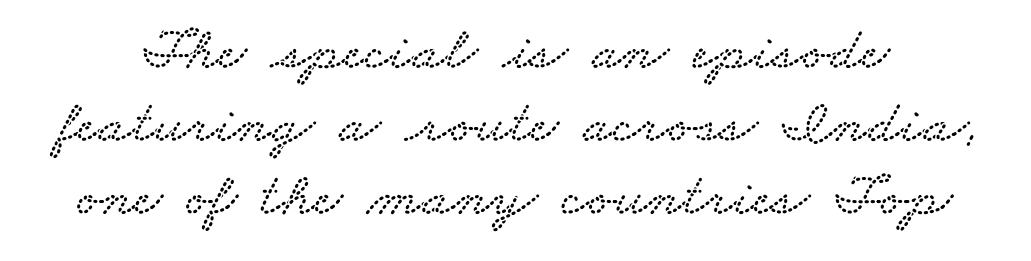
The rendering uses natural spacing where letterforms have individual widths. Letters rest on an invisible, unmarked baseline. A typesetter would label this face a serif. Spacing between characters is what you'd get straight out of the box.
